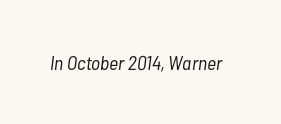
Q: Is the text bold? A: No.
Q: Is the text italic (slanted)? A: Yes, it leans right by about 7 degrees.
Q: Is the text underlined? A: No.
Q: Is the spacing between letters normal or unusually wide? A: Normal.
